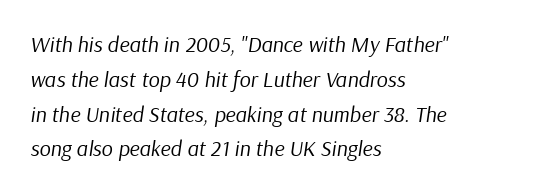
Underlining? Definitely not there. This sample uses an oblique cut, with every glyph tilted off the vertical. A student would call this left alignment; a typographer would say flush left, rag right. Does the leading feel generous? No, just average.
